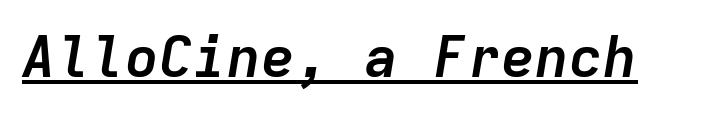
The passage shown is typed in a monospace face where columns stay perfectly aligned. A continuous stroke trails under the words, as in a hyperlink. It's the slanting kind of type. Inter-character spacing is left at the font's built-in metrics. Heavy-handed strokes throughout: this text is bold.
